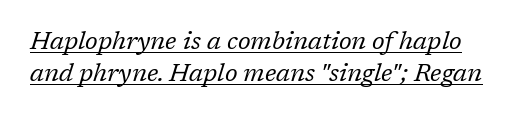
{"italic": "yes", "lean": "right", "slant_degrees": 17, "bold": "no", "underline": "yes", "line_spacing": "normal", "line_spacing_ratio": 1.28, "letter_spacing": "normal", "letter_spacing_em": 0.0, "glyph_px": 25}
